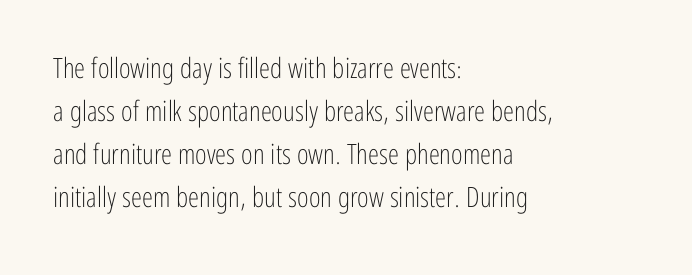
The rows are spaced the way most documents space them. The words here are not underlined. Each letter's strokes conclude bluntly, with no projecting serifs. Quick note: not italic, upright. The lines are quadded left.
